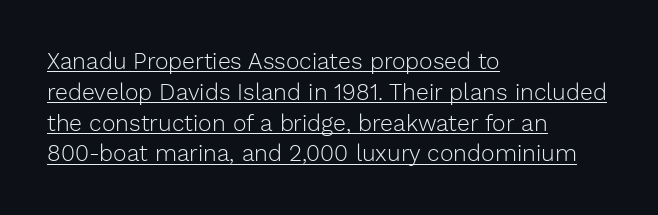
The image shows 23 px text type, upright; set left-aligned, normal line spacing (1.34x), normal letter spacing, underlined.
